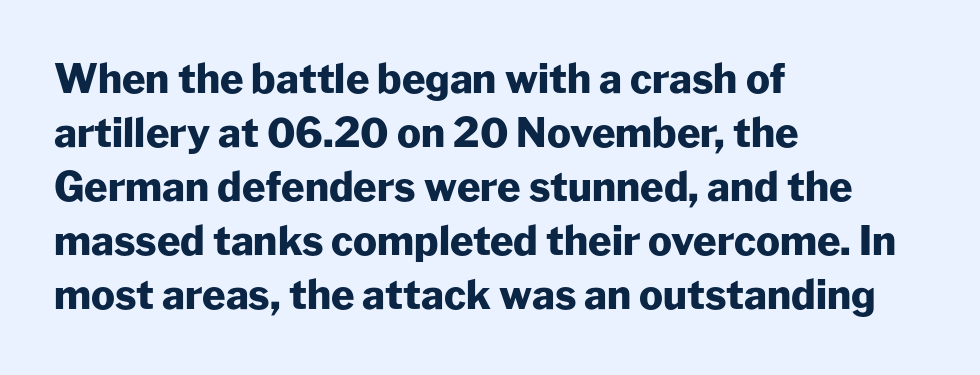
The image shows 40 px heavy sans-serif type, upright; set left-aligned, normal line spacing (1.35x), normal letter spacing, not underlined; low stroke contrast and a medium x-height.
